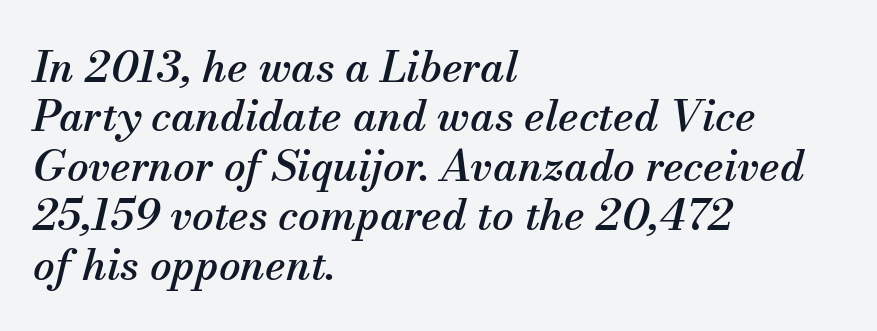
The font's italic variant was chosen for this text. The designer went with a serif here, giving each stem small feet. The rag falls on the right side of this text block. Does extra space separate the letters? No, they use regular spacing.
